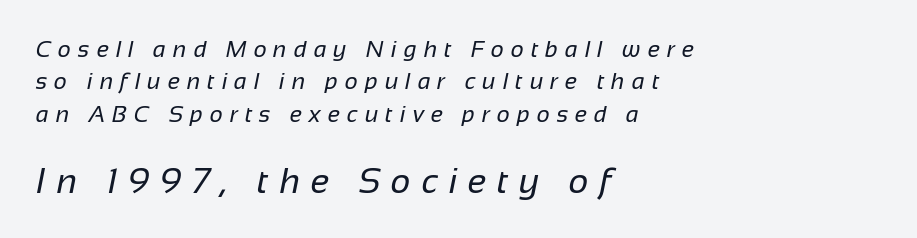
Q: Is the text bold? A: No.
Q: Is the typeface a serif or a sans-serif typeface? A: Sans-serif.
Q: Is the text underlined? A: No.
Q: How is the paragraph aligned? A: Left-aligned.
Q: Is the spacing between letters normal or unusually wide? A: Unusually wide.
Q: Is the spacing between lines tight, normal or loose? A: Normal.
Q: Which block of text is set in a larger size, the first (top) or the second (bottom)? A: The second (bottom) one.
Q: Width (condensed, normal, or wide)? A: Normal.
Q: Stroke contrast? A: Low.
Q: x-height? A: Medium.
Q: Monospaced? A: No.
